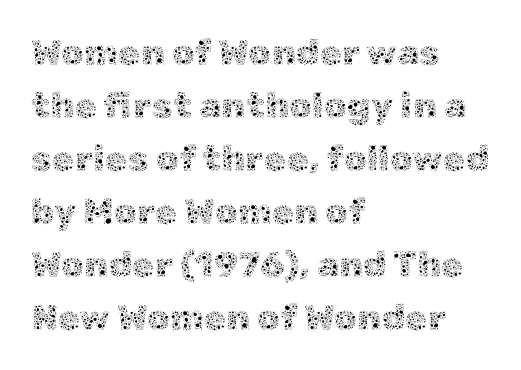
Q: Is the text bold? A: No.
Q: Is the text italic (slanted)? A: No, it is upright.
Q: Is the text underlined? A: No.
Q: How is the paragraph aligned? A: Left-aligned.
Q: Is the spacing between letters normal or unusually wide? A: Normal.
Q: Is the spacing between lines tight, normal or loose? A: Normal.
Q: Width (condensed, normal, or wide)? A: Normal.
Q: x-height? A: Medium.
Q: Monospaced? A: No.
